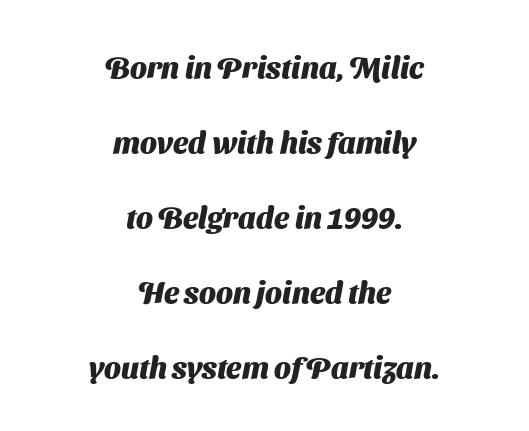
{"serif": "no", "bold": "yes", "weight": "heavy", "width": "normal", "stroke_contrast": "medium", "x_height": "medium", "monospaced": "no", "underline": "no", "align": "center", "line_spacing": "loose", "line_spacing_ratio": 2.5, "letter_spacing": "normal", "letter_spacing_em": 0.0, "glyph_px": 30}
